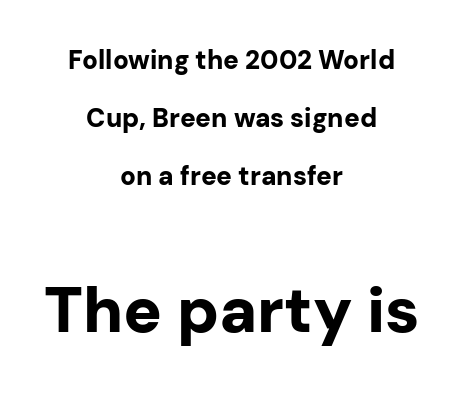
Horizontal alignment here is central, giving a formal, balanced look. The strokes are fattened all the way to bold. Leading is clearly above the norm, producing a sparse column. The passage shown begins with its smaller block and ends with its larger one. Designer's note — italics off, roman on.
